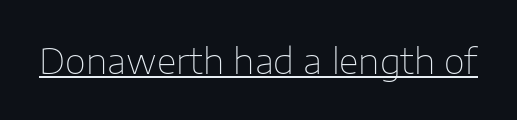
The image shows 34 px thin sans-serif type, upright; set normal letter spacing, underlined; low stroke contrast and a medium x-height.
